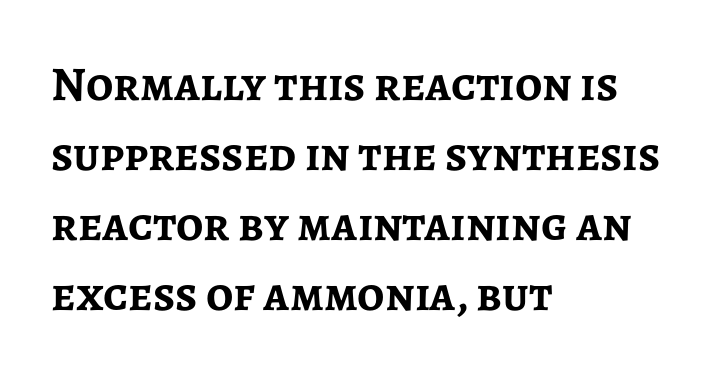
{"serif": "no", "italic": "no", "bold": "yes", "weight": "semibold", "width": "normal", "stroke_contrast": "low", "x_height": "medium", "monospaced": "no", "underline": "no", "align": "left", "line_spacing": "normal", "line_spacing_ratio": 1.46, "letter_spacing": "normal", "letter_spacing_em": 0.0, "glyph_px": 48}
